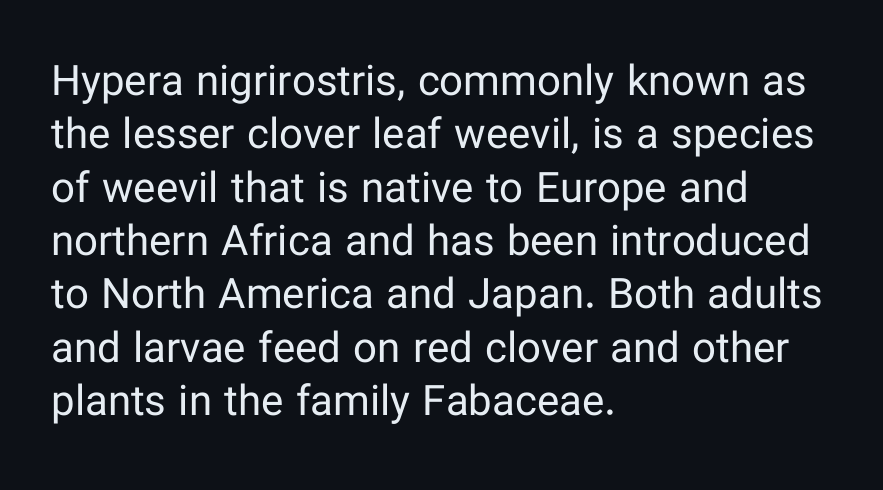
Varying glyph widths throughout — classic text-font behaviour. Bare-footed words on every line. One glance says typical: line gaps are just what's usual. Stems and bowls with no extra thickness — not bold. Reading down the block, your eye returns to a fixed left position each line. The passage shown has conventional tracking throughout.
